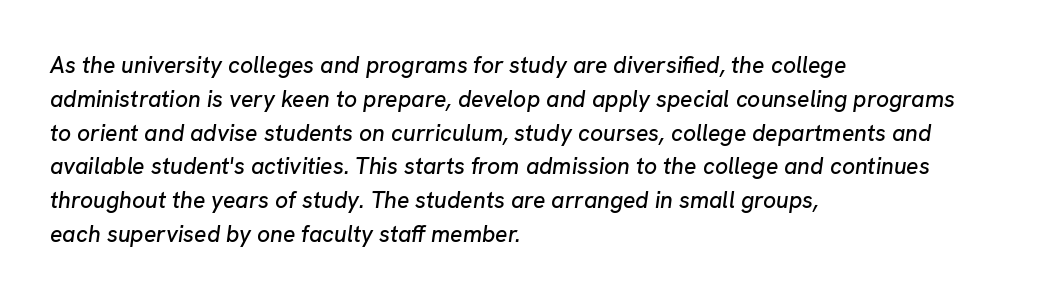
{"italic": "yes", "lean": "right", "slant_degrees": 8, "underline": "no", "align": "left", "line_spacing": "normal", "line_spacing_ratio": 1.47, "letter_spacing": "normal", "letter_spacing_em": 0.0, "glyph_px": 23}
